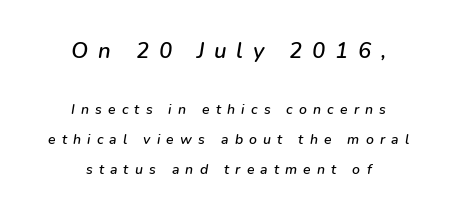
{"italic": "yes", "lean": "right", "slant_degrees": 9, "underline": "no", "align": "center", "line_spacing": "loose", "line_spacing_ratio": 2.12, "letter_spacing": "wide", "letter_spacing_em": 0.44, "larger_block": "first", "size_ratio": 1.57, "glyph_px": 22}
